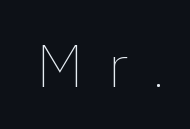
The image shows 60 px thin type, upright; set unusually wide letter spacing (+0.39 em), not underlined; a medium x-height.
